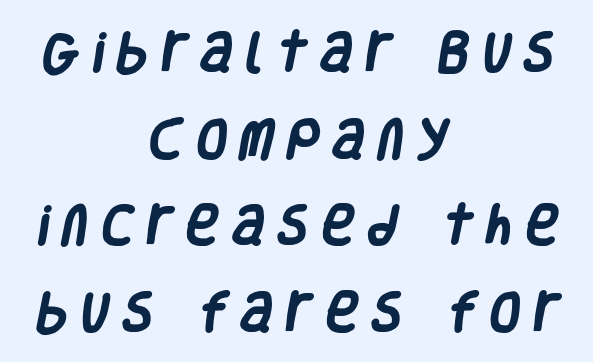
Q: Is the text bold? A: Yes.
Q: Is the typeface a serif or a sans-serif typeface? A: Sans-serif.
Q: Is the text underlined? A: No.
Q: How is the paragraph aligned? A: Centered.
Q: Is the spacing between letters normal or unusually wide? A: Unusually wide.
Q: Is the spacing between lines tight, normal or loose? A: Loose.
Q: Width (condensed, normal, or wide)? A: Condensed.
Q: Stroke contrast? A: Low.
Q: x-height? A: Large.
Q: Monospaced? A: No.
